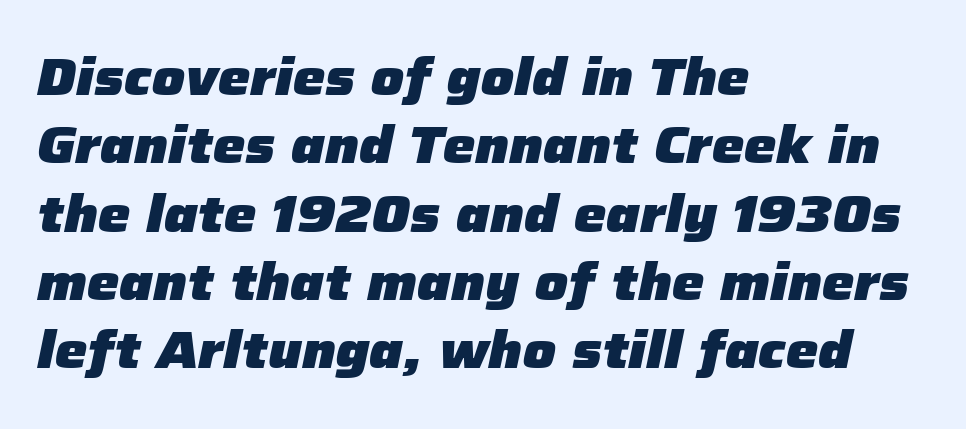
Q: Is the text bold? A: Yes.
Q: Is the text italic (slanted)? A: Yes, it leans right by about 12 degrees.
Q: Is the text underlined? A: No.
Q: How is the paragraph aligned? A: Left-aligned.
Q: Is the spacing between letters normal or unusually wide? A: Normal.
Q: Is the spacing between lines tight, normal or loose? A: Normal.
Q: Width (condensed, normal, or wide)? A: Normal.
Q: Stroke contrast? A: Low.
Q: x-height? A: Medium.
Q: Monospaced? A: No.
